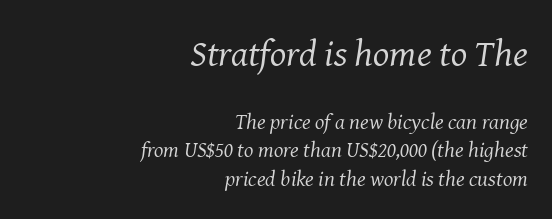
{"serif": "yes", "italic": "yes", "lean": "right", "slant_degrees": 8, "bold": "no", "weight": "regular", "width": "normal", "stroke_contrast": "medium", "x_height": "medium", "monospaced": "no", "underline": "no", "align": "right", "line_spacing": "normal", "line_spacing_ratio": 1.3, "letter_spacing": "normal", "letter_spacing_em": 0.0, "larger_block": "first", "size_ratio": 1.73, "glyph_px": 38}
